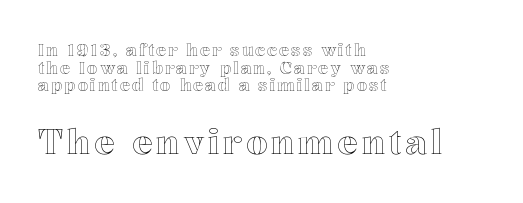
The image shows 34 px text type, upright; set left-aligned, tight line spacing (1.03x), not underlined; the second (bottom) block is 2.0x larger; a medium x-height.
